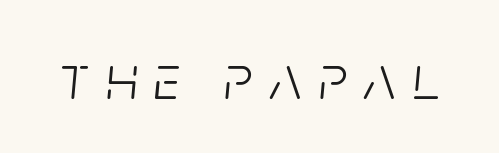
The image shows 64 px light, condensed type, italic (leaning right); set unusually wide letter spacing (+0.26 em), not underlined; low stroke contrast and a large x-height.
